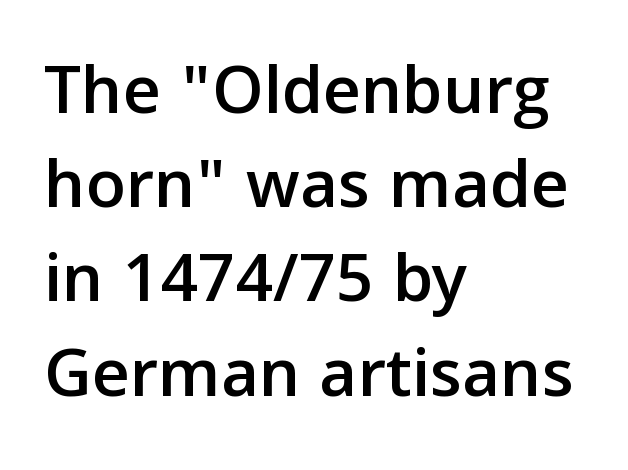
{"serif": "no", "italic": "no", "width": "normal", "stroke_contrast": "low", "x_height": "medium", "monospaced": "no", "underline": "no", "align": "left", "line_spacing": "normal", "line_spacing_ratio": 1.29, "letter_spacing": "normal", "letter_spacing_em": 0.0, "glyph_px": 73}
